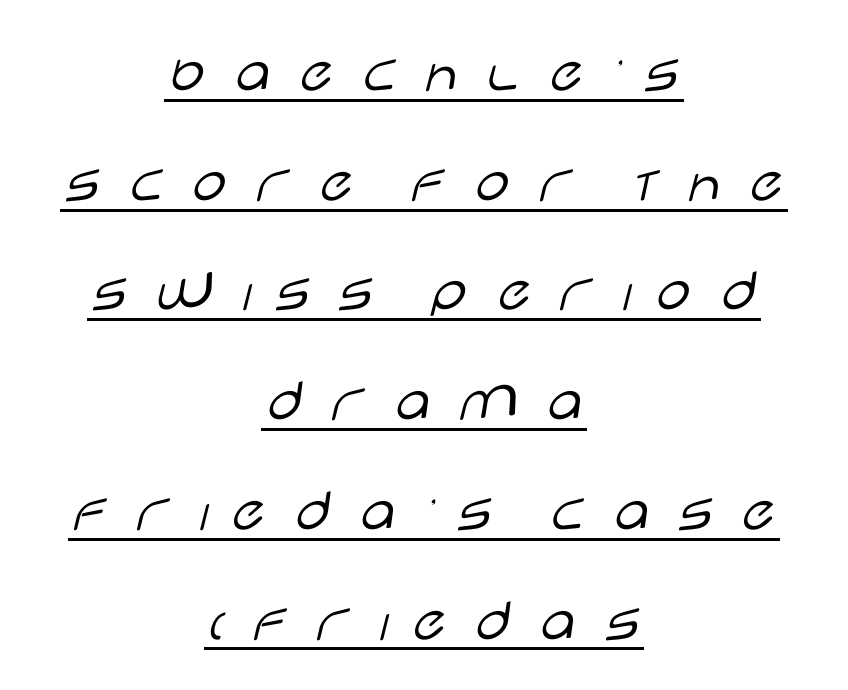
Q: Is the text bold? A: No.
Q: Is the text italic (slanted)? A: Yes.
Q: Is the typeface a serif or a sans-serif typeface? A: Sans-serif.
Q: Is the text underlined? A: Yes.
Q: How is the paragraph aligned? A: Centered.
Q: Is the spacing between letters normal or unusually wide? A: Unusually wide.
Q: Width (condensed, normal, or wide)? A: Wide.
Q: Stroke contrast? A: Low.
Q: x-height? A: Large.
Q: Monospaced? A: No.
